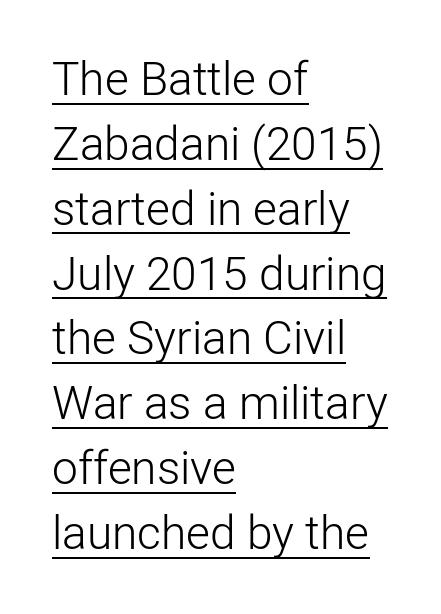
{"serif": "no", "italic": "no", "bold": "no", "weight": "light", "width": "normal", "stroke_contrast": "low", "x_height": "medium", "monospaced": "no", "underline": "yes", "align": "left", "line_spacing": "normal", "line_spacing_ratio": 1.41, "letter_spacing": "normal", "letter_spacing_em": 0.0, "glyph_px": 46}
